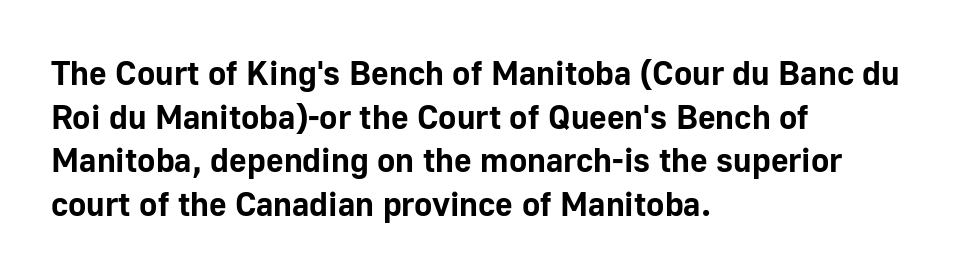
{"serif": "no", "italic": "no", "bold": "yes", "weight": "bold", "width": "normal", "stroke_contrast": "low", "x_height": "medium", "monospaced": "no", "underline": "no", "align": "left", "line_spacing": "normal", "line_spacing_ratio": 1.28, "letter_spacing": "normal", "letter_spacing_em": 0.0, "glyph_px": 34}
